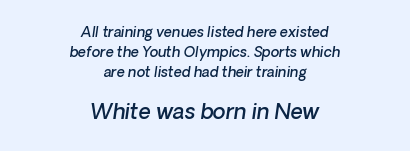
These lines keep a tight, regular rhythm from letter to letter. Honestly, there is no underline to notice here at all. This rendering uses center alignment, leaving both contours irregular but symmetric. The text carries the slant typical of an italic or oblique font. Look at the stroke-to-counter ratio: somewhat heavy, a semibold. The designer gave the closing block more size than the opening block.
